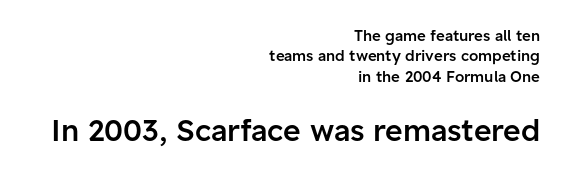
Q: Is the text bold? A: Semi-bold.
Q: Is the text italic (slanted)? A: No, it is upright.
Q: Is the typeface a serif or a sans-serif typeface? A: Sans-serif.
Q: Is the text underlined? A: No.
Q: How is the paragraph aligned? A: Right-aligned.
Q: Is the spacing between letters normal or unusually wide? A: Normal.
Q: Is the spacing between lines tight, normal or loose? A: Normal.
Q: Which block of text is set in a larger size, the first (top) or the second (bottom)? A: The second (bottom) one.
Q: Width (condensed, normal, or wide)? A: Normal.
Q: Stroke contrast? A: Low.
Q: x-height? A: Medium.
Q: Monospaced? A: No.
